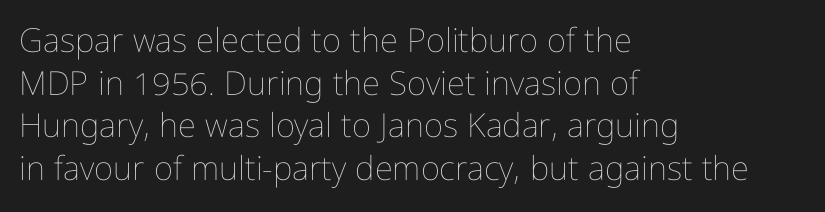
{"italic": "no", "bold": "no", "weight": "thin", "width": "condensed", "stroke_contrast": "low", "x_height": "medium", "monospaced": "no", "underline": "no", "align": "left", "line_spacing": "normal", "line_spacing_ratio": 1.29, "letter_spacing": "normal", "letter_spacing_em": 0.0, "glyph_px": 33}
